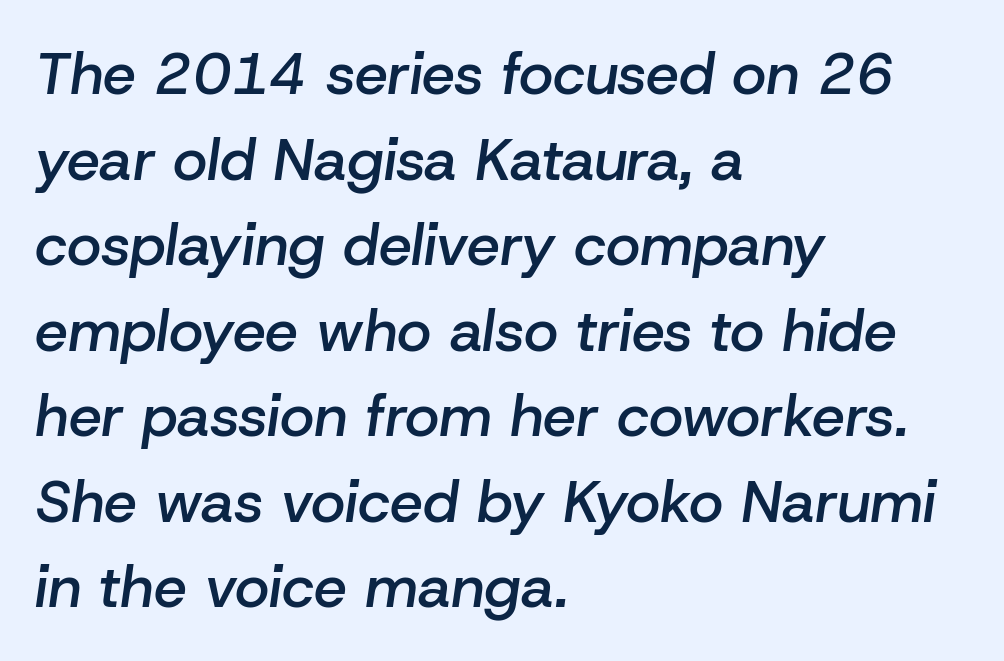
Note the varied advance widths — an 'i' is clearly narrower than an 'm'. Leading: standard. Heft: intermediate — a semibold. The passage shown leans; its letterforms are oblique. Check the space under the baseline: it is left empty. The letters sit at their default tracking, neither squeezed nor spread.
